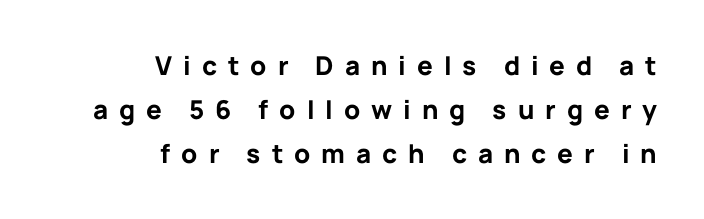
{"italic": "no", "bold": "yes", "underline": "no", "align": "right", "line_spacing": "normal", "line_spacing_ratio": 1.7, "letter_spacing": "wide", "letter_spacing_em": 0.42, "glyph_px": 26}
